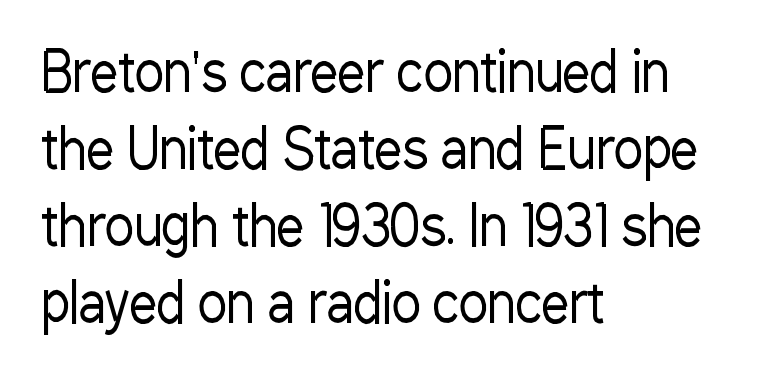
{"serif": "no", "italic": "no", "bold": "no", "weight": "regular", "width": "condensed", "stroke_contrast": "low", "x_height": "medium", "monospaced": "no", "underline": "no", "align": "left", "line_spacing": "normal", "line_spacing_ratio": 1.4, "letter_spacing": "normal", "letter_spacing_em": 0.0, "glyph_px": 55}
